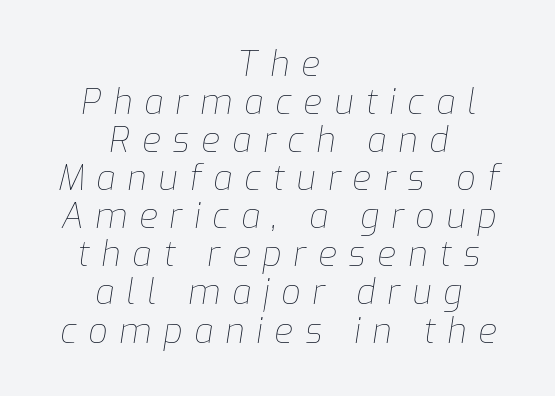
The image shows 34 px thin type, italic (leaning right); set centered, tight line spacing (1.12x), unusually wide letter spacing (+0.35 em), not underlined; low stroke contrast and a medium x-height.
